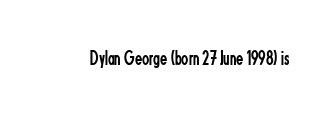
{"italic": "no", "bold": "no", "underline": "no", "letter_spacing": "normal", "letter_spacing_em": 0.0, "glyph_px": 21}
